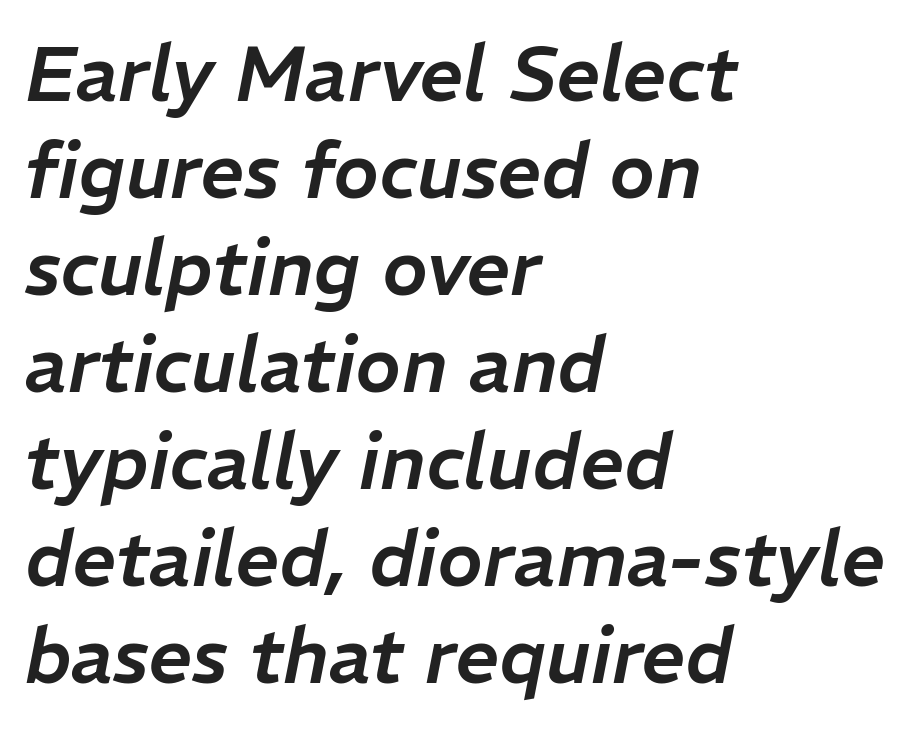
The image shows 77 px text type, italic (leaning right); set left-aligned, normal line spacing (1.26x), normal letter spacing, not underlined; low stroke contrast and a medium x-height.
